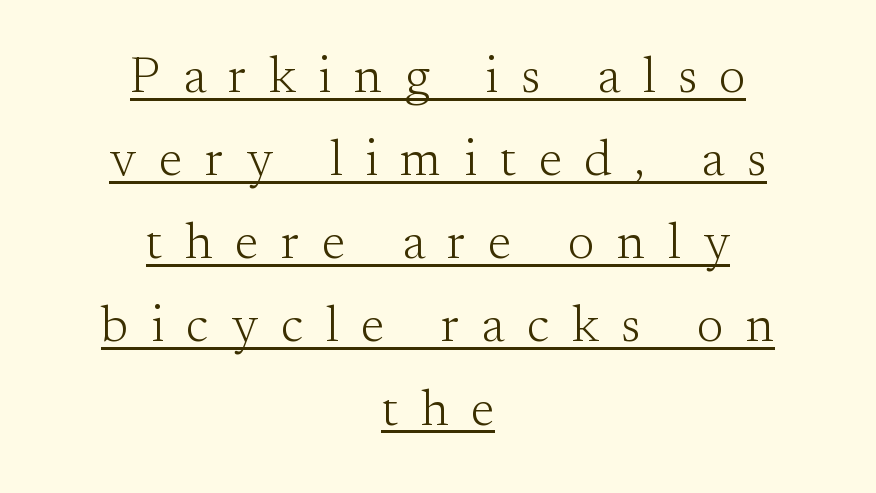
{"serif": "yes", "italic": "no", "bold": "no", "weight": "light", "width": "normal", "stroke_contrast": "medium", "x_height": "small", "monospaced": "no", "underline": "yes", "align": "center", "line_spacing": "normal", "line_spacing_ratio": 1.63, "letter_spacing": "wide", "letter_spacing_em": 0.44, "glyph_px": 51}
